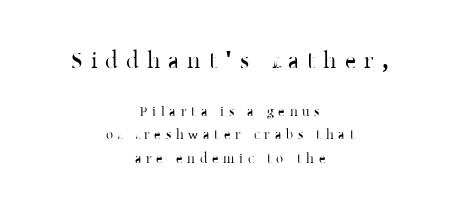
Every character sits straight up, as roman type does. What stands out about the letter spacing? Its width — letters are far apart. Both edges are ragged and mirror each other, which tells us the setting is centered. Unmarked baselines from the first word to the last.
